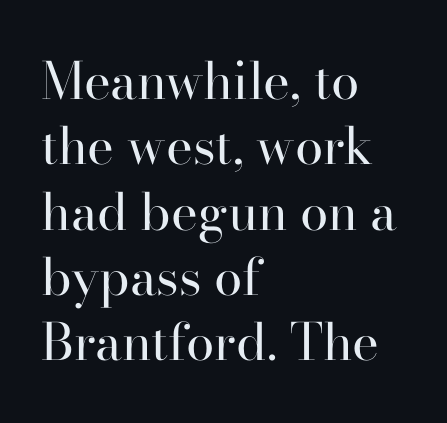
The image shows 51 px regular-weight serif type, upright; set left-aligned, normal line spacing (1.28x), normal letter spacing, not underlined; high stroke contrast and a small x-height.
